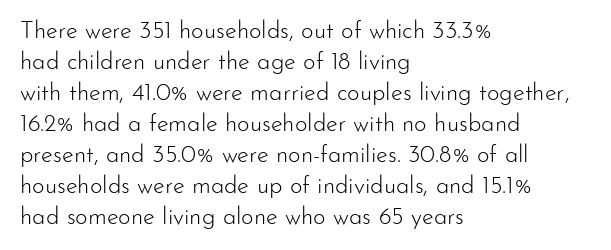
Q: Is the text bold? A: No.
Q: Is the text italic (slanted)? A: No, it is upright.
Q: Is the text underlined? A: No.
Q: How is the paragraph aligned? A: Left-aligned.
Q: Is the spacing between letters normal or unusually wide? A: Normal.
Q: Is the spacing between lines tight, normal or loose? A: Normal.
